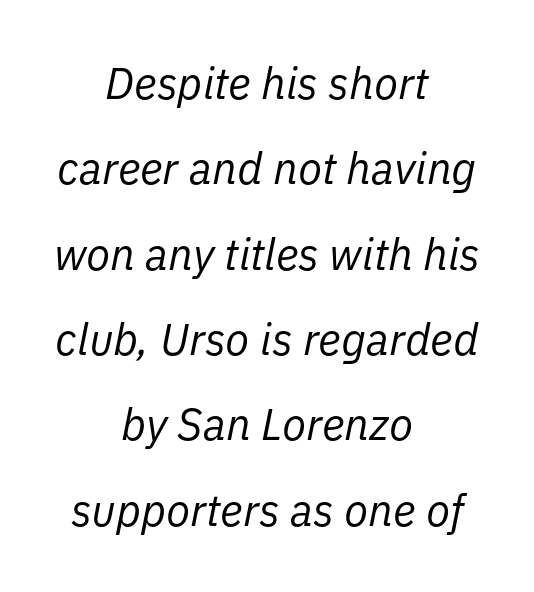
The letterforms sit shoulder to shoulder at normal distance. Vertical spacing — loose. Decoration check: the copy has no underline. Think of a printed novel: that variable character pitch is what you see here.
